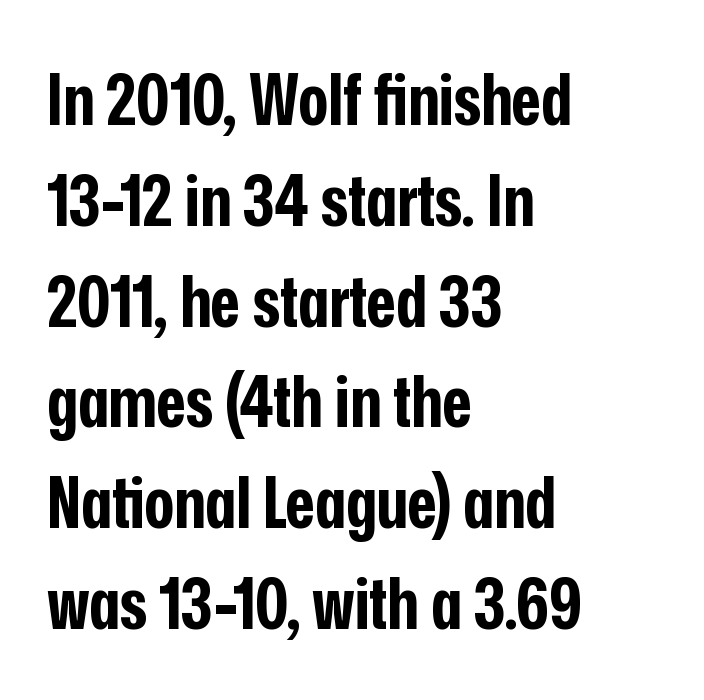
Stroke terminals: plain, sans-serif. You could not count columns in this text — the font is proportionally spaced. In terms of posture, this sample is upright. Compared with a centered layout, this one pins lines to the left instead.
